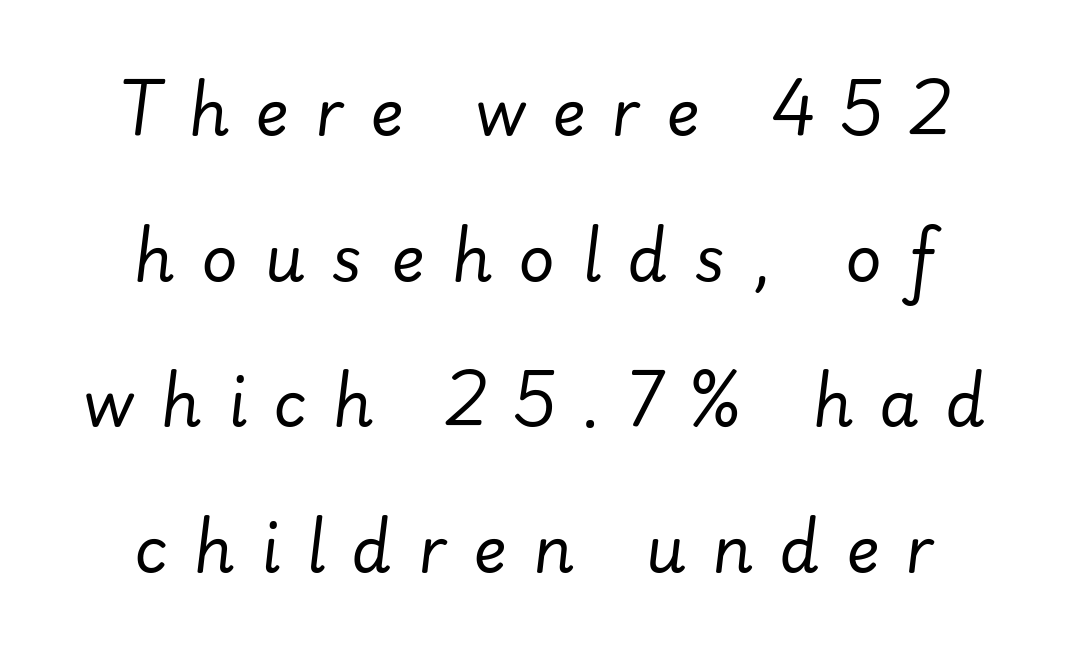
{"italic": "yes", "lean": "right", "slant_degrees": 7, "bold": "no", "weight": "regular", "width": "normal", "stroke_contrast": "low", "x_height": "small", "monospaced": "no", "underline": "no", "align": "center", "line_spacing": "loose", "line_spacing_ratio": 2.31, "letter_spacing": "wide", "letter_spacing_em": 0.42, "glyph_px": 63}
